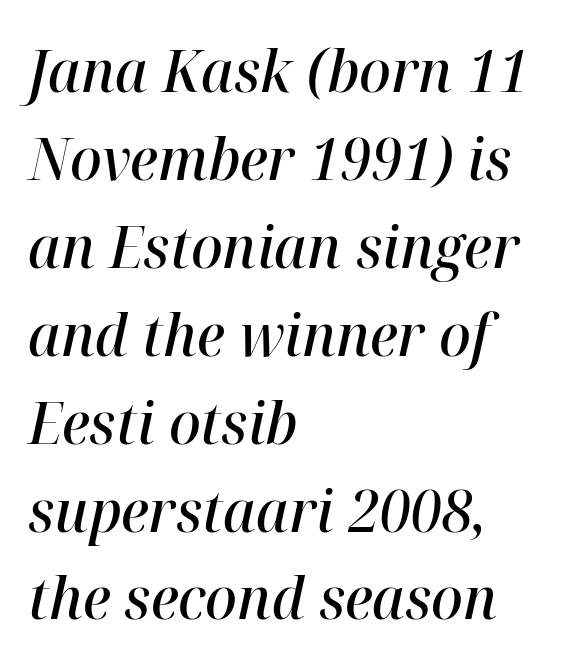
Q: Is the text bold? A: Semi-bold.
Q: Is the text italic (slanted)? A: Yes, it leans right by about 12 degrees.
Q: Is the text underlined? A: No.
Q: How is the paragraph aligned? A: Left-aligned.
Q: Is the spacing between letters normal or unusually wide? A: Normal.
Q: Is the spacing between lines tight, normal or loose? A: Normal.
Q: Width (condensed, normal, or wide)? A: Normal.
Q: Stroke contrast? A: High.
Q: x-height? A: Medium.
Q: Monospaced? A: No.
